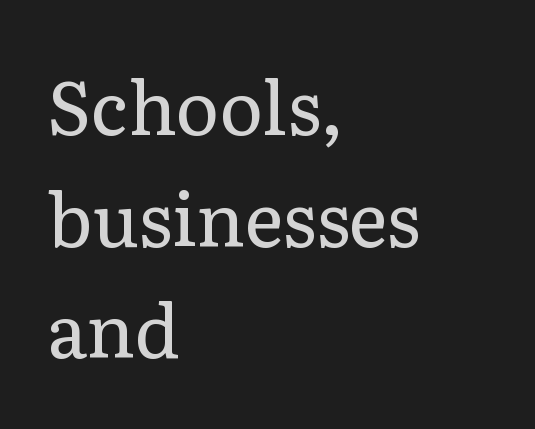
Q: Is the text bold? A: No.
Q: Is the text italic (slanted)? A: No, it is upright.
Q: Is the typeface a serif or a sans-serif typeface? A: Serif.
Q: Is the text underlined? A: No.
Q: How is the paragraph aligned? A: Left-aligned.
Q: Is the spacing between letters normal or unusually wide? A: Normal.
Q: Is the spacing between lines tight, normal or loose? A: Normal.
Q: Width (condensed, normal, or wide)? A: Normal.
Q: Stroke contrast? A: Low.
Q: x-height? A: Medium.
Q: Monospaced? A: No.
